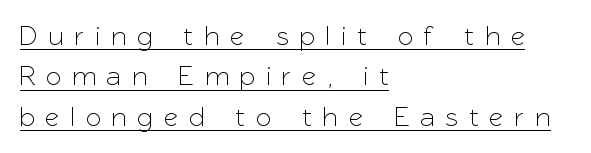
Q: Is the text italic (slanted)? A: No, it is upright.
Q: Is the text underlined? A: Yes.
Q: How is the paragraph aligned? A: Left-aligned.
Q: Is the spacing between letters normal or unusually wide? A: Unusually wide.
Q: Is the spacing between lines tight, normal or loose? A: Normal.
